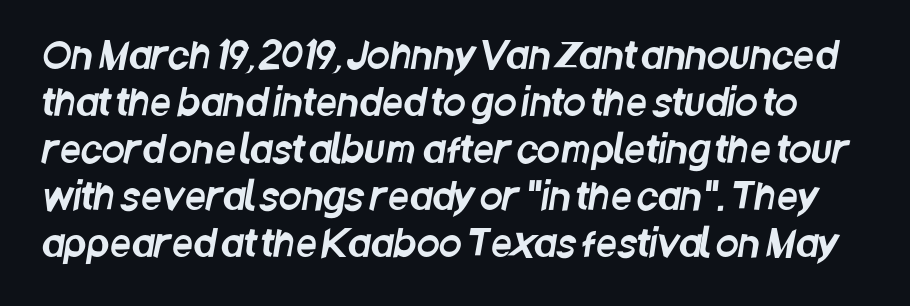
The image shows 37 px condensed sans-serif type; set normal line spacing (1.27x), normal letter spacing, not underlined; low stroke contrast and a large x-height.
